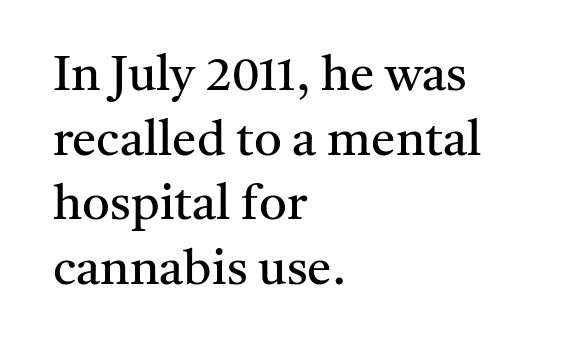
The image shows 49 px regular-weight serif type, upright; set left-aligned, normal line spacing (1.32x), normal letter spacing, not underlined; medium stroke contrast and a medium x-height.
